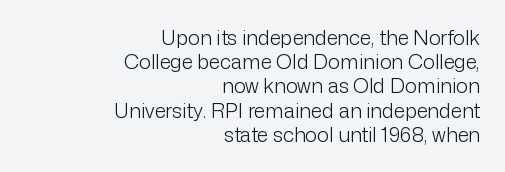
Q: Is the text bold? A: No.
Q: Is the text italic (slanted)? A: No, it is upright.
Q: Is the text underlined? A: No.
Q: How is the paragraph aligned? A: Right-aligned.
Q: Is the spacing between letters normal or unusually wide? A: Normal.
